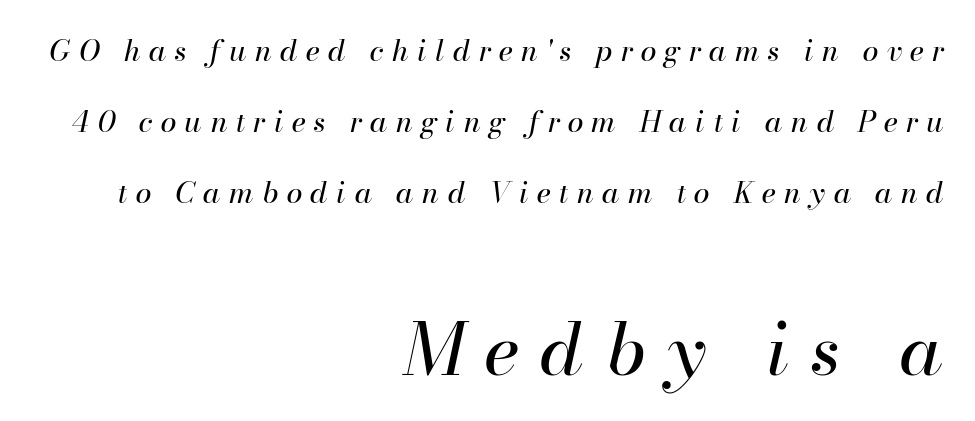
Q: Is the text bold? A: No.
Q: Is the text italic (slanted)? A: Yes, it leans right by about 13 degrees.
Q: Is the text underlined? A: No.
Q: How is the paragraph aligned? A: Right-aligned.
Q: Is the spacing between letters normal or unusually wide? A: Unusually wide.
Q: Is the spacing between lines tight, normal or loose? A: Loose.
Q: Which block of text is set in a larger size, the first (top) or the second (bottom)? A: The second (bottom) one.
Q: Width (condensed, normal, or wide)? A: Normal.
Q: Stroke contrast? A: High.
Q: x-height? A: Small.
Q: Monospaced? A: No.
